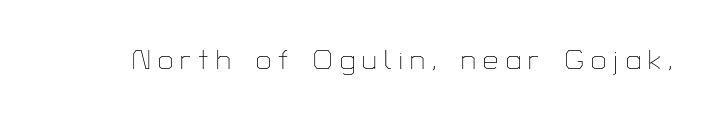
Q: Is the text bold? A: No.
Q: Is the text italic (slanted)? A: No, it is upright.
Q: Is the text underlined? A: No.
Q: Is the spacing between letters normal or unusually wide? A: Unusually wide.
